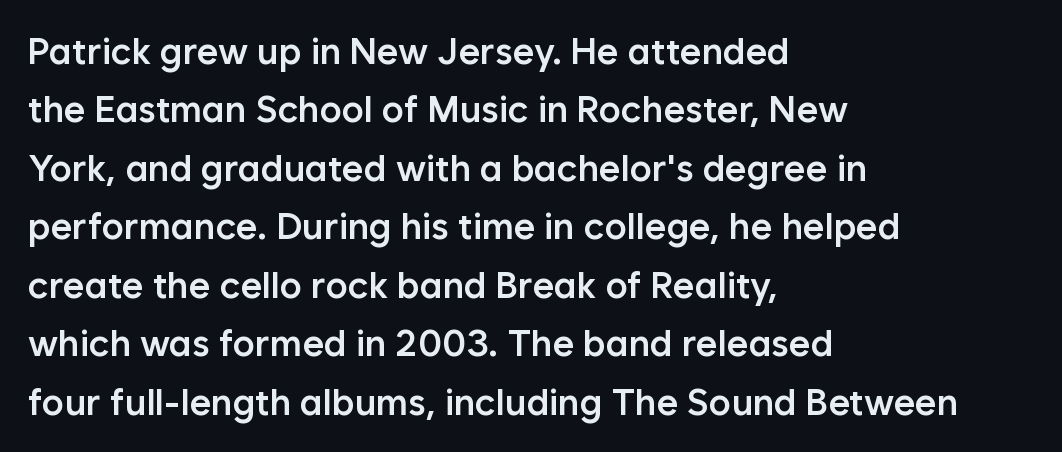
The image shows 37 px semibold sans-serif type, upright; set left-aligned, normal line spacing (1.58x), normal letter spacing, not underlined; low stroke contrast and a medium x-height.
